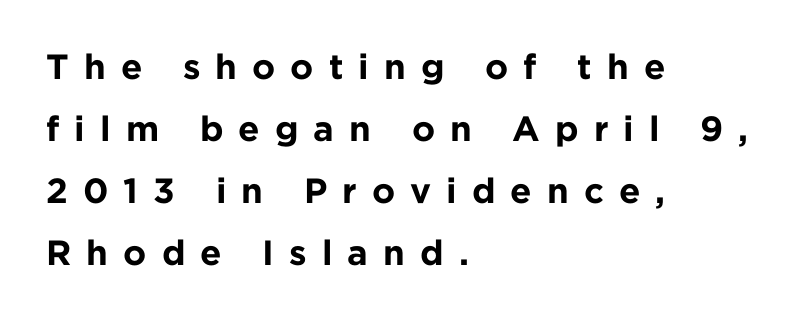
{"serif": "no", "italic": "no", "bold": "yes", "weight": "bold", "width": "normal", "stroke_contrast": "low", "x_height": "medium", "monospaced": "no", "underline": "no", "align": "left", "line_spacing_ratio": 1.77, "letter_spacing": "wide", "letter_spacing_em": 0.43, "glyph_px": 35}
